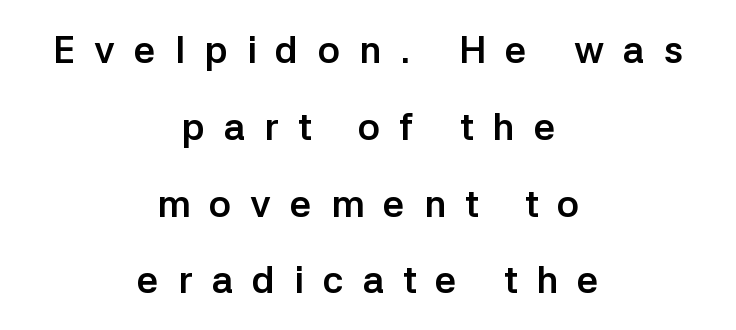
The image shows 38 px semibold sans-serif type, upright; set centered, loose line spacing (2.02x), unusually wide letter spacing (+0.5 em), not underlined; low stroke contrast and a medium x-height.
